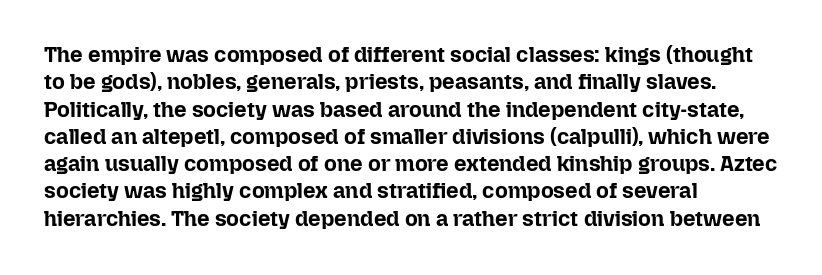
Chunky letters — that's bold for sure. Caption: standard tracking, unaltered. Descenders are the only things crossing below the line. Typeset ragged right — the left edge is the straight one. The letters stand upright; this is a roman face.
